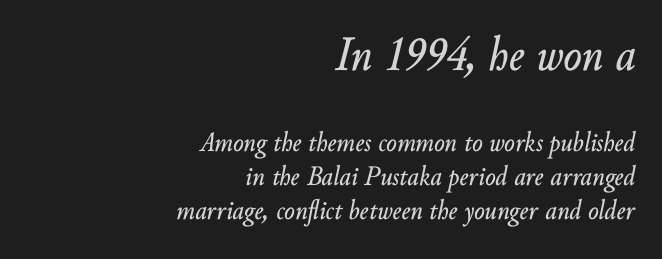
{"italic": "yes", "lean": "right", "slant_degrees": 10, "width": "normal", "stroke_contrast": "low", "x_height": "small", "monospaced": "no", "underline": "no", "align": "right", "line_spacing_ratio": 1.22, "letter_spacing": "normal", "letter_spacing_em": 0.0, "larger_block": "first", "size_ratio": 1.75, "glyph_px": 49}
